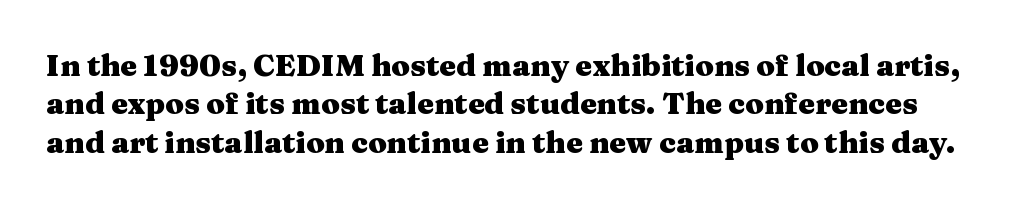
The image shows 30 px heavy, wide serif type, upright; set normal line spacing (1.28x), normal letter spacing, not underlined; medium stroke contrast and a medium x-height.
